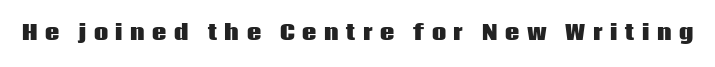
The image shows 20 px bold type, upright; set unusually wide letter spacing (+0.38 em), not underlined.
